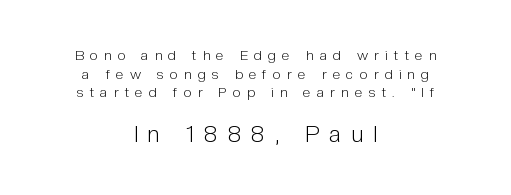
Q: Is the text bold? A: No.
Q: Is the text italic (slanted)? A: No, it is upright.
Q: Is the text underlined? A: No.
Q: How is the paragraph aligned? A: Centered.
Q: Is the spacing between letters normal or unusually wide? A: Unusually wide.
Q: Is the spacing between lines tight, normal or loose? A: Normal.
Q: Which block of text is set in a larger size, the first (top) or the second (bottom)? A: The second (bottom) one.
